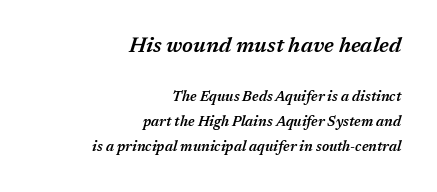
{"italic": "yes", "lean": "right", "slant_degrees": 17, "bold": "semi", "underline": "no", "align": "right", "line_spacing_ratio": 1.78, "letter_spacing": "normal", "letter_spacing_em": 0.0, "larger_block": "first", "size_ratio": 1.5, "glyph_px": 21}
